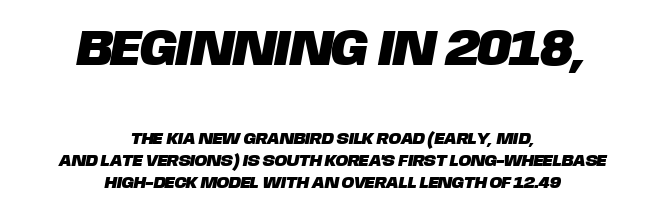
Q: Is the typeface a serif or a sans-serif typeface? A: Sans-serif.
Q: Is the text underlined? A: No.
Q: How is the paragraph aligned? A: Centered.
Q: Is the spacing between letters normal or unusually wide? A: Normal.
Q: Is the spacing between lines tight, normal or loose? A: Normal.
Q: Which block of text is set in a larger size, the first (top) or the second (bottom)? A: The first (top) one.
Q: Width (condensed, normal, or wide)? A: Normal.
Q: Stroke contrast? A: Low.
Q: x-height? A: Large.
Q: Monospaced? A: No.
